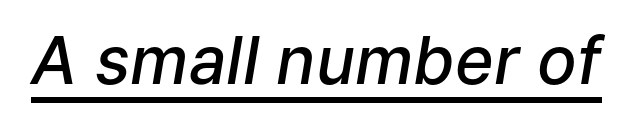
Q: Is the text bold? A: Semi-bold.
Q: Is the text italic (slanted)? A: Yes, it leans right by about 9 degrees.
Q: Is the text underlined? A: Yes.
Q: Is the spacing between letters normal or unusually wide? A: Normal.
Q: Width (condensed, normal, or wide)? A: Normal.
Q: Stroke contrast? A: Low.
Q: x-height? A: Medium.
Q: Monospaced? A: No.
